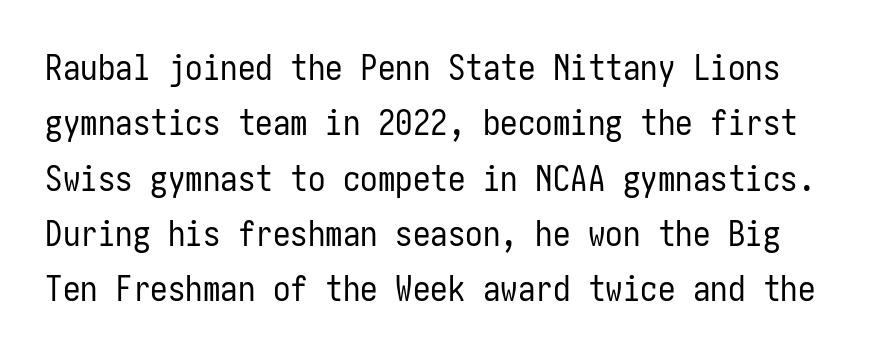
The image shows 35 px regular-weight, condensed sans-serif type, upright; set normal line spacing (1.58x), normal letter spacing, not underlined; low stroke contrast and a medium x-height.
